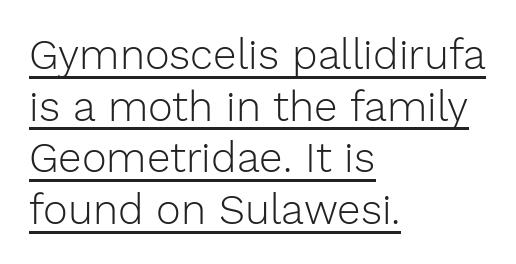
The image shows 42 px light sans-serif type, upright; set left-aligned, line spacing 1.23x, normal letter spacing, underlined; low stroke contrast and a medium x-height.
